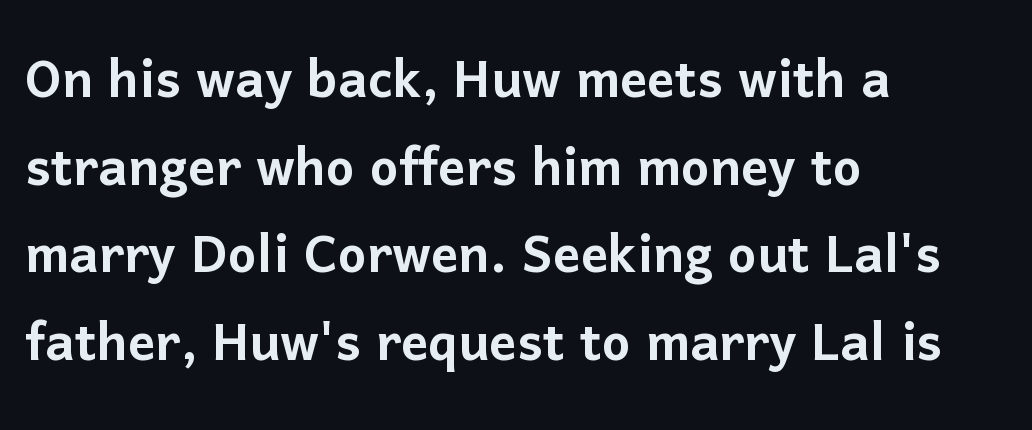
{"serif": "no", "italic": "no", "width": "normal", "stroke_contrast": "low", "x_height": "medium", "monospaced": "no", "underline": "no", "align": "left", "line_spacing": "normal", "line_spacing_ratio": 1.29, "letter_spacing": "normal", "letter_spacing_em": 0.0, "glyph_px": 68}
